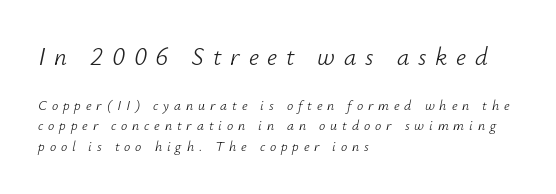
Q: Is the text bold? A: No.
Q: Is the text italic (slanted)? A: Yes, it leans right by about 12 degrees.
Q: Is the text underlined? A: No.
Q: How is the paragraph aligned? A: Left-aligned.
Q: Is the spacing between letters normal or unusually wide? A: Unusually wide.
Q: Is the spacing between lines tight, normal or loose? A: Normal.
Q: Which block of text is set in a larger size, the first (top) or the second (bottom)? A: The first (top) one.
